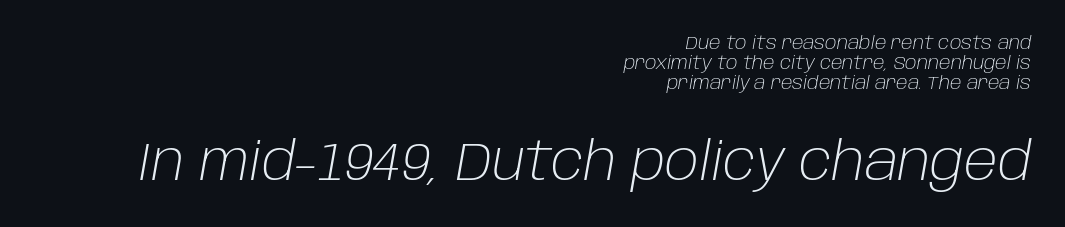
The image shows 53 px light type, italic (leaning right); set right-aligned, tight line spacing (1.12x), normal letter spacing, not underlined; the second (bottom) block is 2.94x larger; low stroke contrast and a large x-height.
